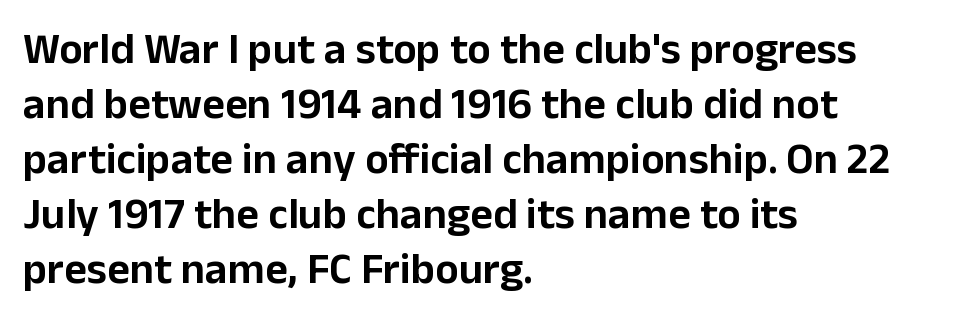
In terms of posture, this sample is upright. No feet cap the strokes, marking this as sans-serif type. The passage shown is not underscored anywhere. Characters follow at the spacing the type designer built in.
